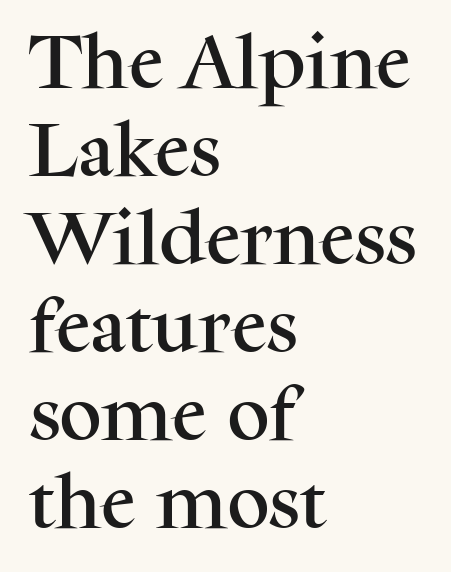
{"serif": "yes", "italic": "no", "width": "normal", "stroke_contrast": "medium", "x_height": "medium", "monospaced": "no", "underline": "no", "align": "left", "line_spacing": "normal", "line_spacing_ratio": 1.49, "letter_spacing": "normal", "letter_spacing_em": 0.0, "glyph_px": 59}
